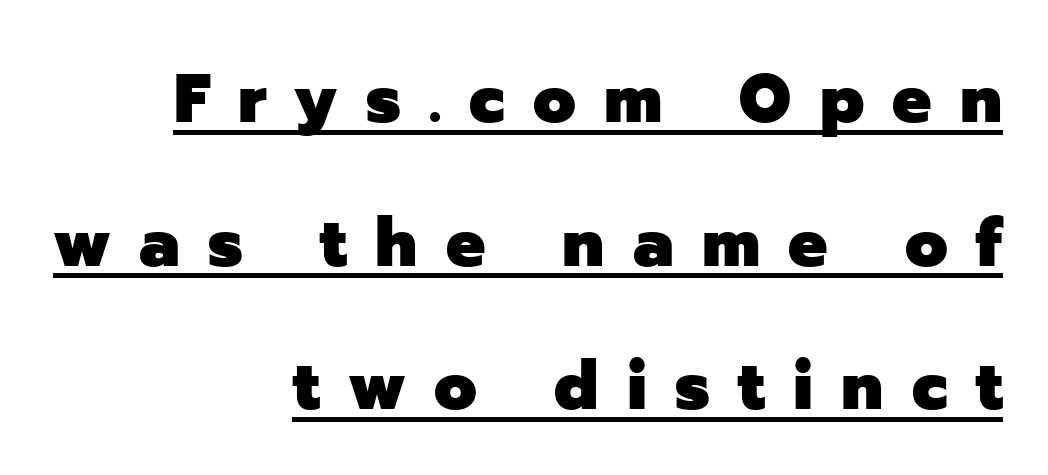
{"serif": "no", "italic": "no", "bold": "yes", "weight": "heavy", "width": "normal", "stroke_contrast": "low", "x_height": "medium", "monospaced": "no", "underline": "yes", "align": "right", "line_spacing": "loose", "line_spacing_ratio": 2.08, "letter_spacing": "wide", "letter_spacing_em": 0.41, "glyph_px": 69}
